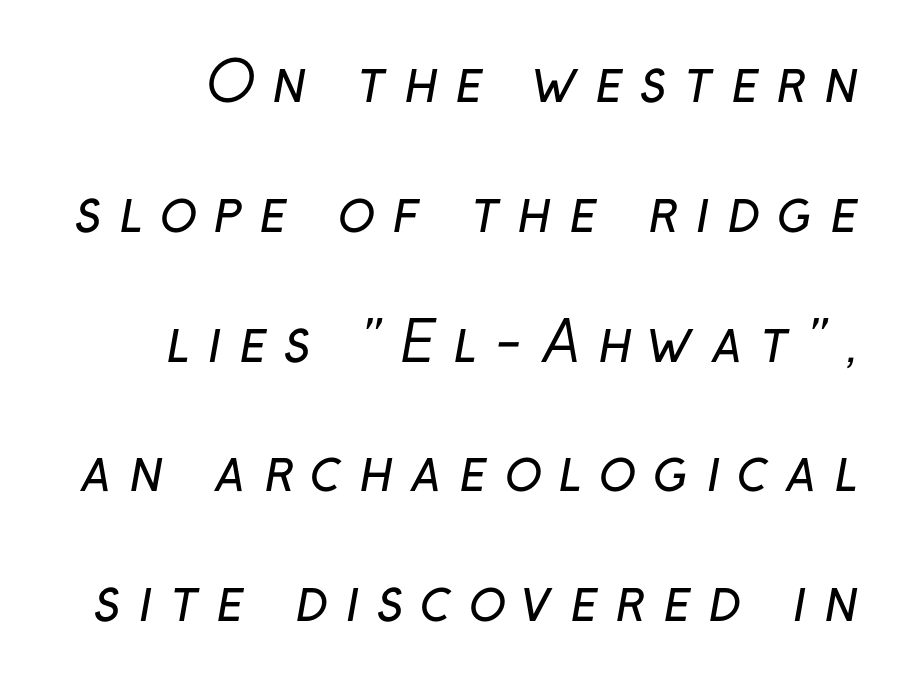
Q: Is the text bold? A: No.
Q: Is the typeface a serif or a sans-serif typeface? A: Sans-serif.
Q: Is the text underlined? A: No.
Q: Is the spacing between letters normal or unusually wide? A: Unusually wide.
Q: Is the spacing between lines tight, normal or loose? A: Loose.
Q: Width (condensed, normal, or wide)? A: Normal.
Q: Stroke contrast? A: Low.
Q: x-height? A: Medium.
Q: Monospaced? A: No.
